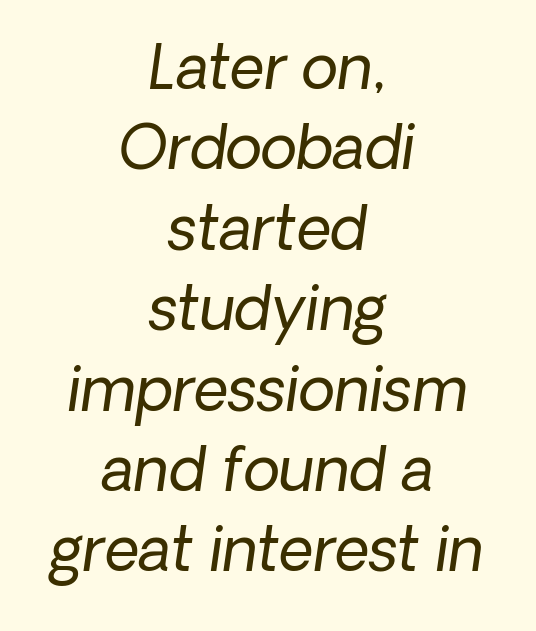
Unlike a traditional serif, this face leaves its strokes unadorned. The cut favours lightness, reaching ordinary text weight at its darkest. Between one letter and the next there's only the usual sliver of space. Think of a printed novel: that variable character pitch is what you see here. Neither beginnings nor endings align; midpoints do. Descenders are the only things crossing below the line.
